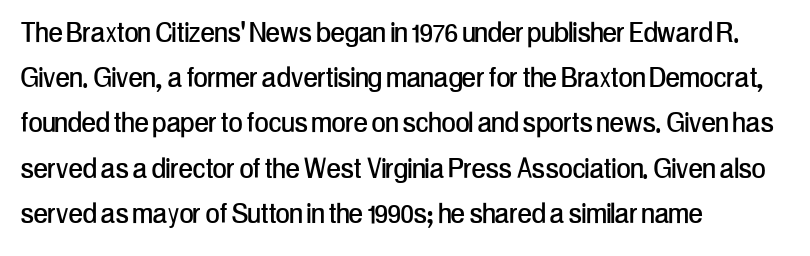
The image shows 34 px condensed sans-serif type, upright; set left-aligned, normal line spacing (1.33x), normal letter spacing, not underlined; low stroke contrast and a medium x-height.
